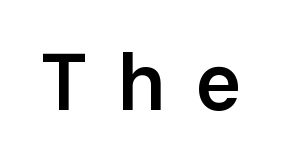
The image shows 79 px semibold sans-serif type, upright; set unusually wide letter spacing (+0.37 em), not underlined; low stroke contrast and a medium x-height.
